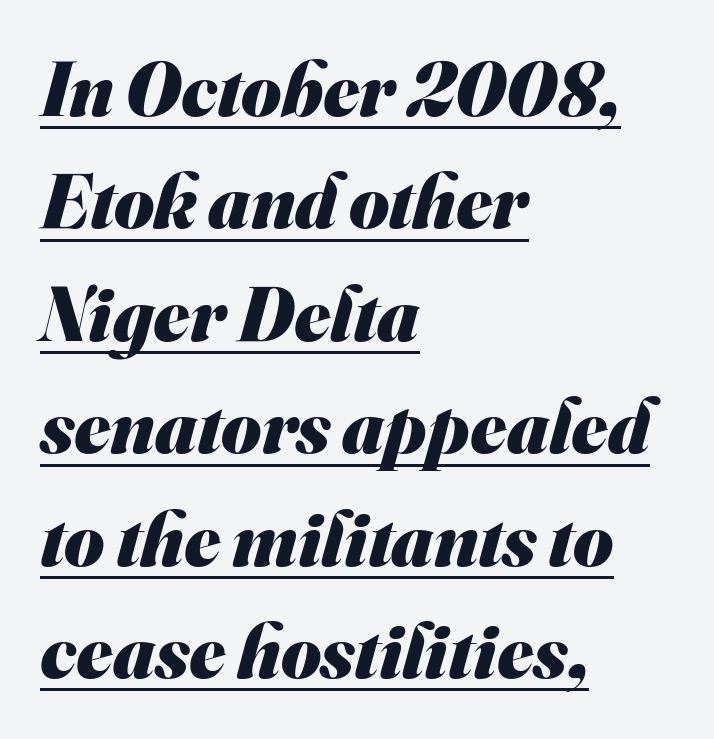
Q: Is the text bold? A: Yes.
Q: Is the typeface a serif or a sans-serif typeface? A: Sans-serif.
Q: Is the text underlined? A: Yes.
Q: How is the paragraph aligned? A: Left-aligned.
Q: Is the spacing between letters normal or unusually wide? A: Normal.
Q: Is the spacing between lines tight, normal or loose? A: Normal.
Q: Width (condensed, normal, or wide)? A: Normal.
Q: Stroke contrast? A: Medium.
Q: x-height? A: Small.
Q: Monospaced? A: No.
